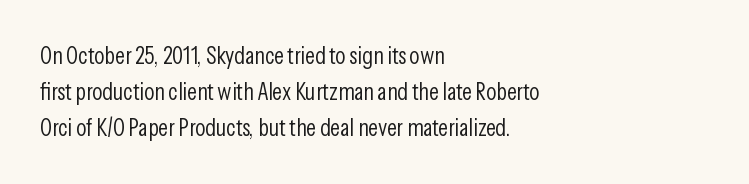
Q: Is the text bold? A: No.
Q: Is the text italic (slanted)? A: No, it is upright.
Q: Is the text underlined? A: No.
Q: How is the paragraph aligned? A: Left-aligned.
Q: Is the spacing between letters normal or unusually wide? A: Normal.
Q: Is the spacing between lines tight, normal or loose? A: Normal.
